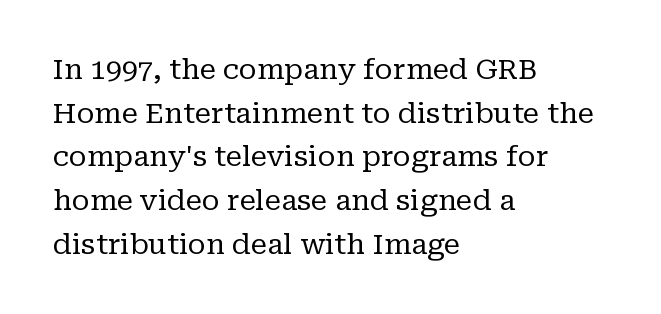
The image shows 28 px regular-weight serif type, upright; set left-aligned, normal line spacing (1.56x), normal letter spacing, not underlined; low stroke contrast and a medium x-height.
